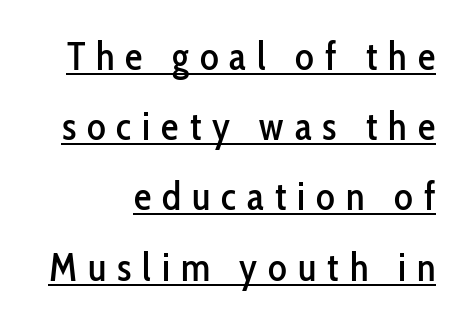
The image shows 39 px condensed sans-serif type, upright; set right-aligned, line spacing 1.8x, unusually wide letter spacing (+0.28 em), underlined; low stroke contrast and a medium x-height.
